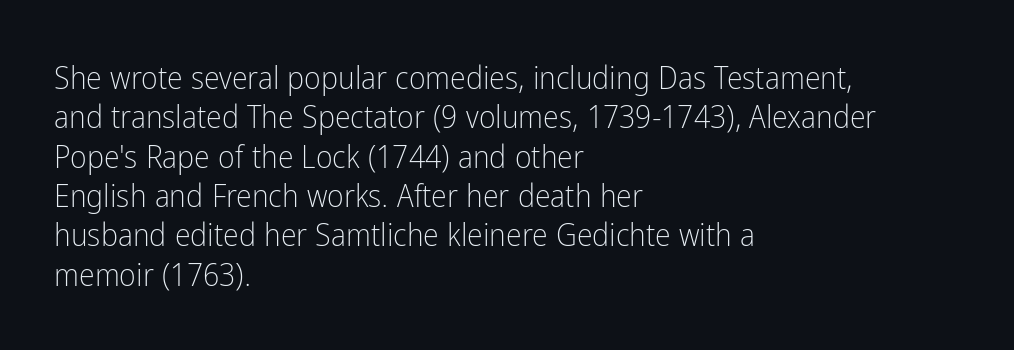
The image shows 32 px light, condensed sans-serif type, upright; set left-aligned, line spacing 1.23x, normal letter spacing, not underlined; low stroke contrast and a medium x-height.
